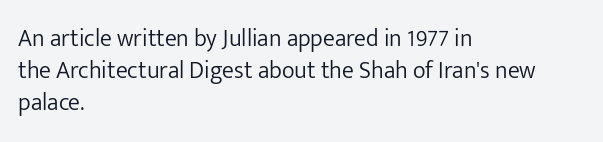
{"italic": "no", "bold": "no", "underline": "no", "align": "left", "line_spacing": "normal", "line_spacing_ratio": 1.34, "letter_spacing": "normal", "letter_spacing_em": 0.0, "glyph_px": 24}
